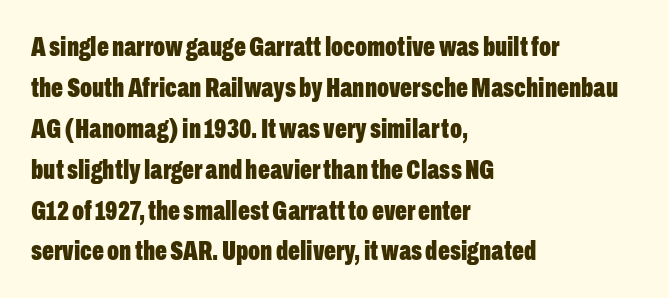
The image shows 28 px bold, condensed sans-serif type, upright; set left-aligned, normal line spacing (1.46x), normal letter spacing, not underlined; low stroke contrast and a medium x-height.
